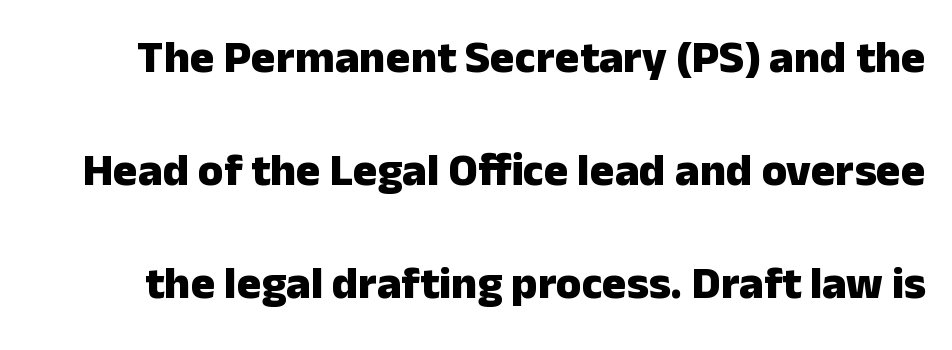
Q: Is the text bold? A: Yes.
Q: Is the text italic (slanted)? A: No, it is upright.
Q: Is the typeface a serif or a sans-serif typeface? A: Sans-serif.
Q: Is the text underlined? A: No.
Q: Is the spacing between letters normal or unusually wide? A: Normal.
Q: Is the spacing between lines tight, normal or loose? A: Loose.
Q: Width (condensed, normal, or wide)? A: Normal.
Q: Stroke contrast? A: Low.
Q: x-height? A: Medium.
Q: Monospaced? A: No.
